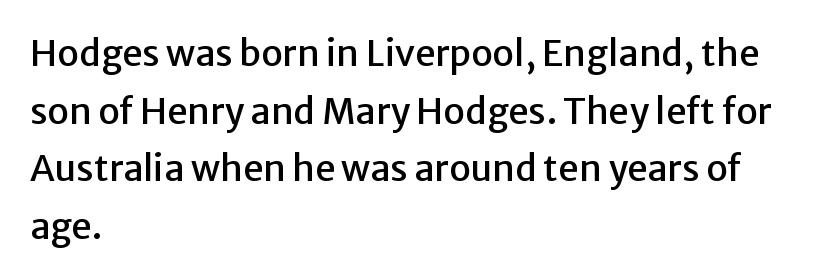
Varying glyph widths throughout — classic text-font behaviour. The tracking reads as untouched default to a designer's eye. Type without underlining. Style check: upright.
